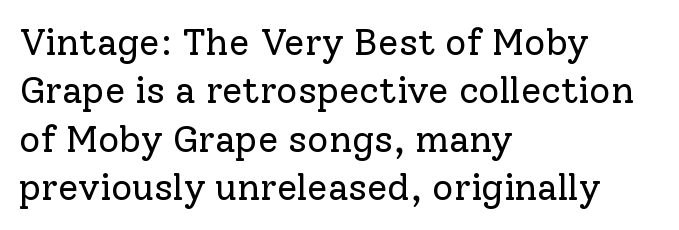
The image shows 37 px regular-weight serif type, upright; set left-aligned, normal line spacing (1.31x), normal letter spacing, not underlined; low stroke contrast and a medium x-height.
